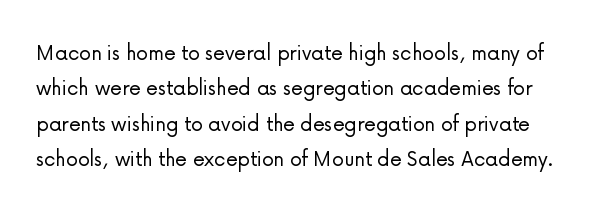
Q: Is the text bold? A: No.
Q: Is the text italic (slanted)? A: No, it is upright.
Q: Is the text underlined? A: No.
Q: Is the spacing between letters normal or unusually wide? A: Normal.
Q: Is the spacing between lines tight, normal or loose? A: Normal.
